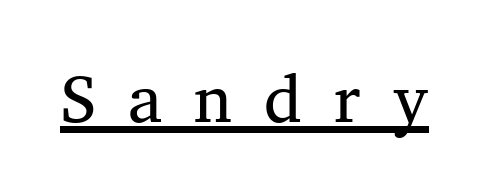
Weight class: somewhere from thin through regular. Between one letter and the next there's a generous, obvious gap. Is this a fixed-width face? No — the glyphs have proportional, varying widths. The letters stand straight up with perfectly vertical stems. Is this a sans? No — the strokes have serifs. The rendering uses the underline text-decoration.
